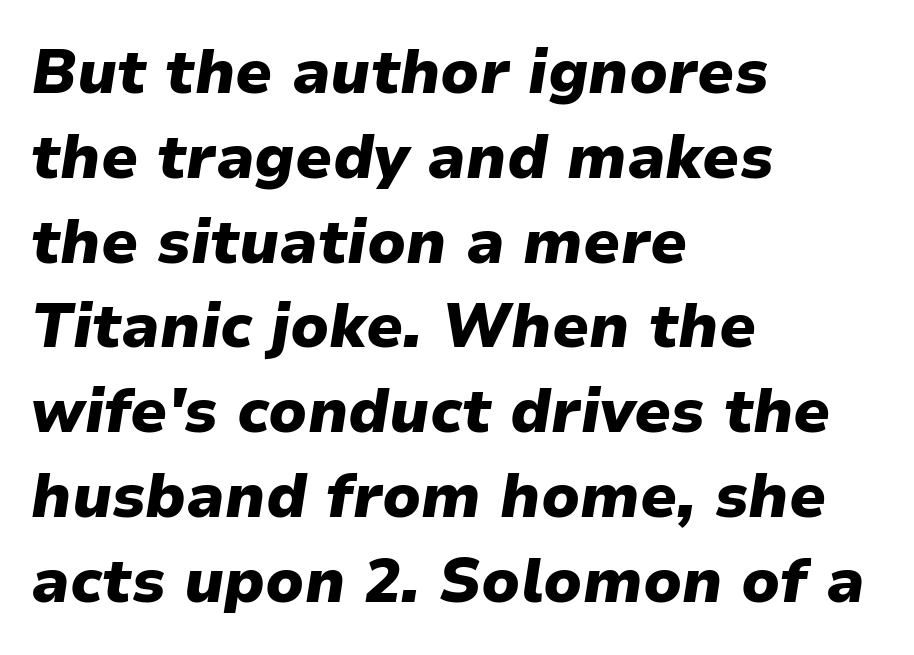
Q: Is the text bold? A: Yes.
Q: Is the text italic (slanted)? A: Yes, it leans right by about 9 degrees.
Q: Is the text underlined? A: No.
Q: How is the paragraph aligned? A: Left-aligned.
Q: Is the spacing between letters normal or unusually wide? A: Normal.
Q: Is the spacing between lines tight, normal or loose? A: Normal.
Q: Width (condensed, normal, or wide)? A: Normal.
Q: Stroke contrast? A: Low.
Q: x-height? A: Medium.
Q: Monospaced? A: No.
